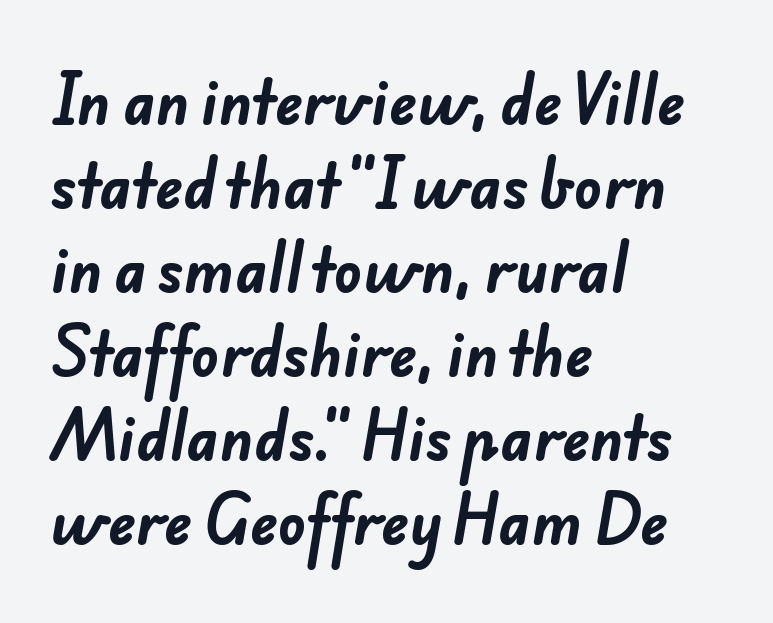
Q: Is the text bold? A: Yes.
Q: Is the typeface a serif or a sans-serif typeface? A: Sans-serif.
Q: Is the text underlined? A: No.
Q: How is the paragraph aligned? A: Left-aligned.
Q: Is the spacing between letters normal or unusually wide? A: Normal.
Q: Is the spacing between lines tight, normal or loose? A: Normal.
Q: Width (condensed, normal, or wide)? A: Normal.
Q: Stroke contrast? A: Low.
Q: x-height? A: Small.
Q: Monospaced? A: No.
